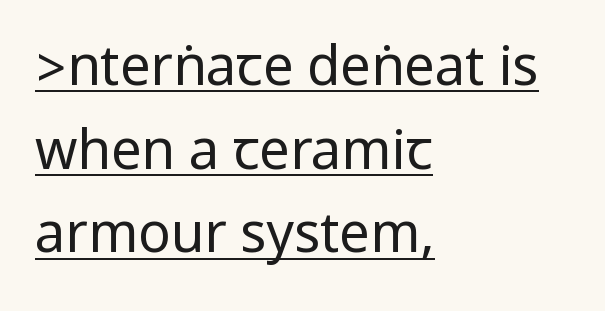
Q: Is the text bold? A: No.
Q: Is the text italic (slanted)? A: No, it is upright.
Q: Is the typeface a serif or a sans-serif typeface? A: Sans-serif.
Q: Is the text underlined? A: Yes.
Q: How is the paragraph aligned? A: Left-aligned.
Q: Is the spacing between letters normal or unusually wide? A: Normal.
Q: Is the spacing between lines tight, normal or loose? A: Normal.
Q: Width (condensed, normal, or wide)? A: Condensed.
Q: Stroke contrast? A: Low.
